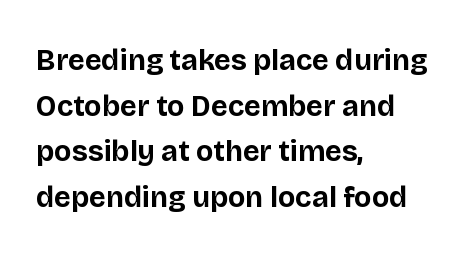
Short and long lines alike share a common starting point at left. In terms of letterspacing, this is plain default setting. Vertical strokes here are truly vertical. You'd pick this weight for a headline — it's a proper bold.
